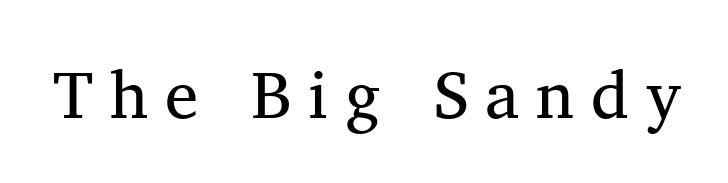
{"serif": "yes", "italic": "no", "bold": "no", "weight": "regular", "width": "normal", "stroke_contrast": "medium", "x_height": "medium", "monospaced": "no", "underline": "no", "letter_spacing": "wide", "letter_spacing_em": 0.25, "glyph_px": 67}
